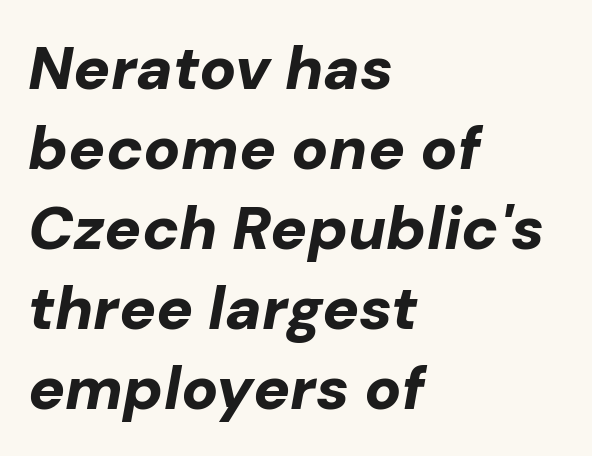
The image shows 61 px bold type, italic (leaning right); set left-aligned, normal line spacing (1.31x), normal letter spacing, not underlined; low stroke contrast and a medium x-height.
